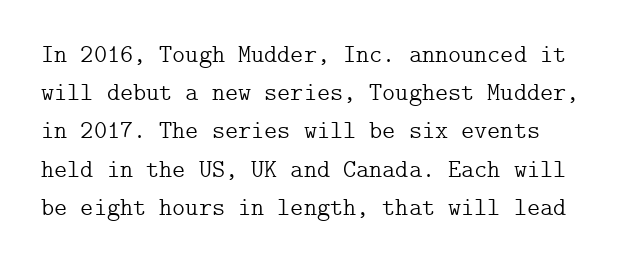
The image shows 25 px text type, upright; set left-aligned, normal line spacing (1.53x), normal letter spacing, not underlined.
